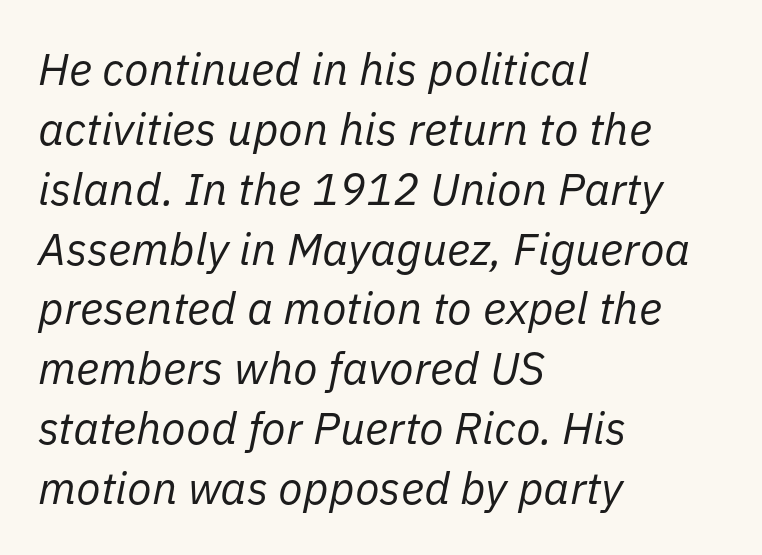
The image shows 45 px regular-weight type, italic (leaning right); set left-aligned, normal line spacing (1.33x), normal letter spacing, not underlined; low stroke contrast and a medium x-height.
